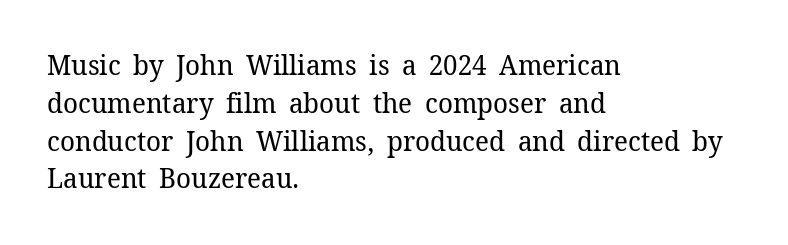
{"serif": "yes", "italic": "no", "bold": "no", "weight": "regular", "width": "normal", "stroke_contrast": "low", "x_height": "medium", "monospaced": "no", "underline": "no", "align": "left", "line_spacing": "normal", "line_spacing_ratio": 1.35, "letter_spacing": "normal", "letter_spacing_em": 0.0, "glyph_px": 28}
